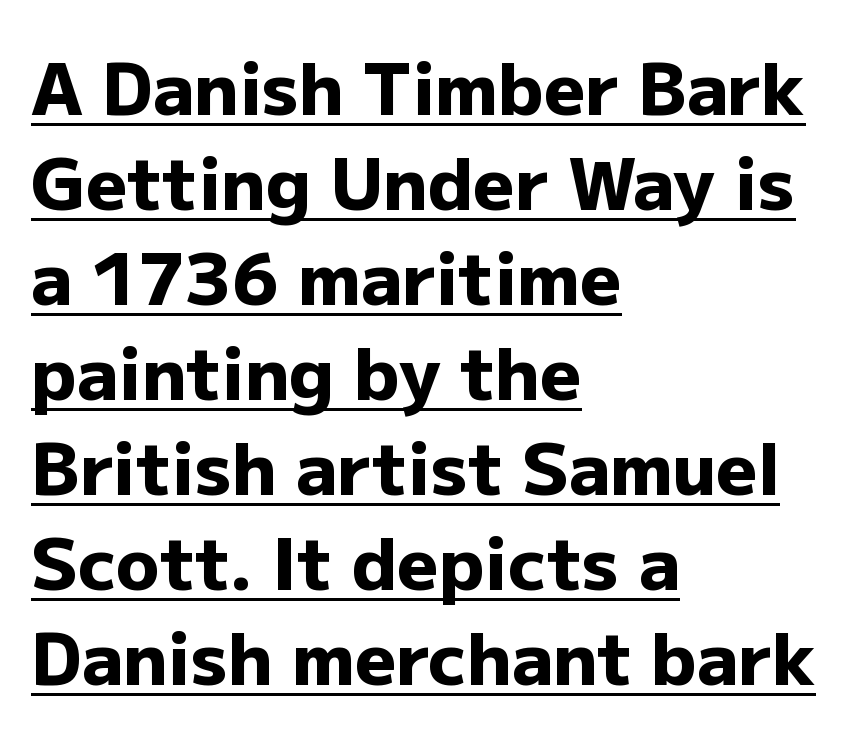
Upright lettering throughout. A continuous stroke trails under the words, as in a hyperlink. Characters follow at the spacing the type designer built in. Compared with a centered layout, this one pins lines to the left instead.
